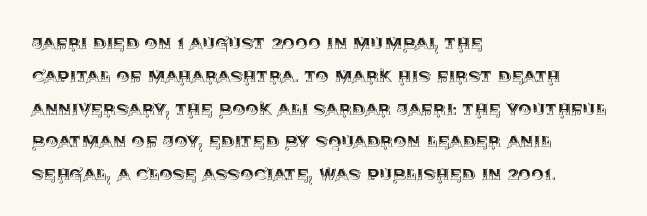
Q: Is the text italic (slanted)? A: No, it is upright.
Q: Is the text underlined? A: No.
Q: How is the paragraph aligned? A: Left-aligned.
Q: Is the spacing between letters normal or unusually wide? A: Normal.
Q: Is the spacing between lines tight, normal or loose? A: Normal.
